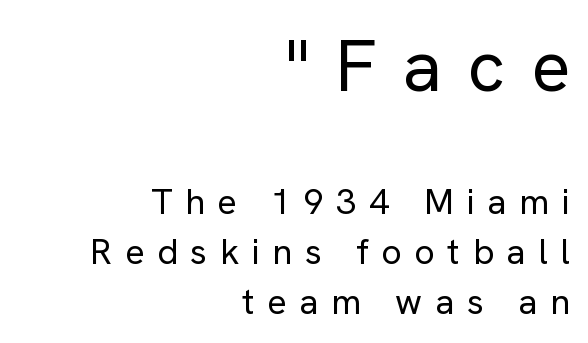
The image shows 73 px regular-weight sans-serif type, upright; set right-aligned, normal line spacing (1.39x), unusually wide letter spacing (+0.35 em), not underlined; the first (top) block is 2.03x larger; low stroke contrast and a medium x-height.
